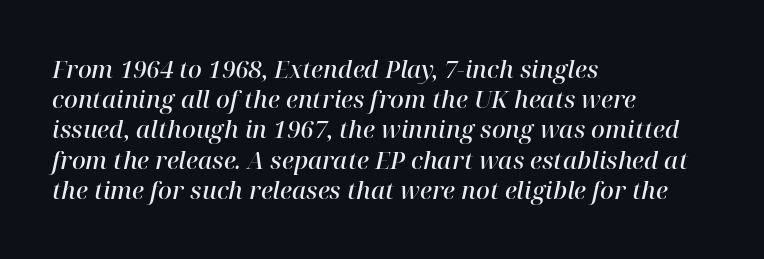
{"italic": "yes", "lean": "right", "slant_degrees": 12, "bold": "semi", "underline": "no", "align": "left", "line_spacing": "normal", "line_spacing_ratio": 1.26, "letter_spacing": "normal", "letter_spacing_em": 0.0, "glyph_px": 24}
